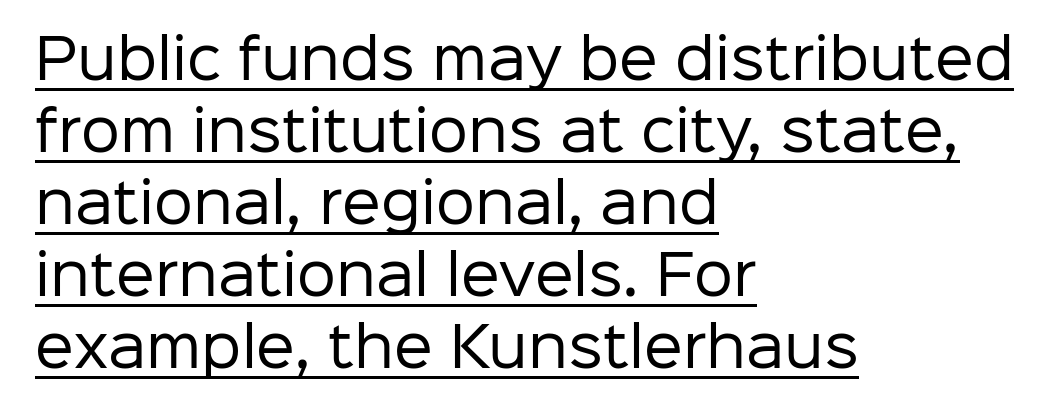
{"serif": "no", "italic": "no", "bold": "no", "weight": "regular", "width": "normal", "stroke_contrast": "low", "x_height": "medium", "monospaced": "no", "underline": "yes", "align": "left", "line_spacing": "normal", "line_spacing_ratio": 1.31, "letter_spacing": "normal", "letter_spacing_em": 0.0, "glyph_px": 55}
